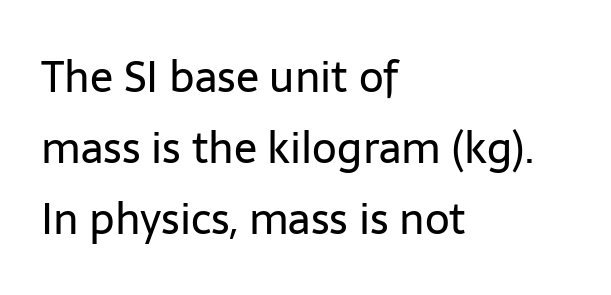
The image shows 43 px regular-weight sans-serif type, upright; set left-aligned, normal line spacing (1.65x), normal letter spacing, not underlined; low stroke contrast and a medium x-height.
